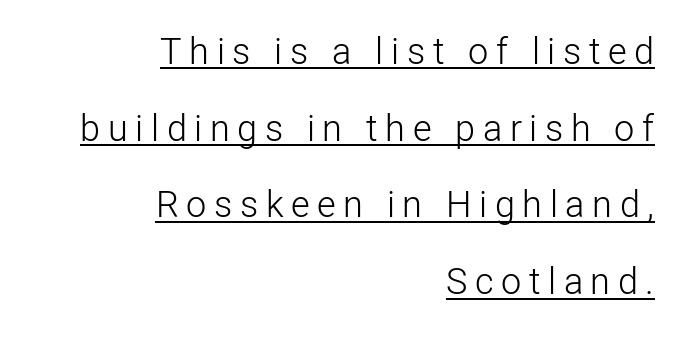
Q: Is the text bold? A: No.
Q: Is the text italic (slanted)? A: No, it is upright.
Q: Is the typeface a serif or a sans-serif typeface? A: Sans-serif.
Q: Is the text underlined? A: Yes.
Q: How is the paragraph aligned? A: Right-aligned.
Q: Is the spacing between letters normal or unusually wide? A: Unusually wide.
Q: Is the spacing between lines tight, normal or loose? A: Loose.
Q: Width (condensed, normal, or wide)? A: Normal.
Q: Stroke contrast? A: Low.
Q: x-height? A: Medium.
Q: Monospaced? A: No.
